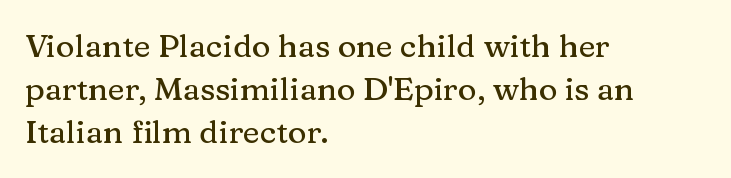
{"serif": "yes", "italic": "no", "width": "normal", "stroke_contrast": "medium", "x_height": "medium", "monospaced": "no", "underline": "no", "align": "left", "line_spacing": "normal", "line_spacing_ratio": 1.35, "letter_spacing": "normal", "letter_spacing_em": 0.0, "glyph_px": 32}
